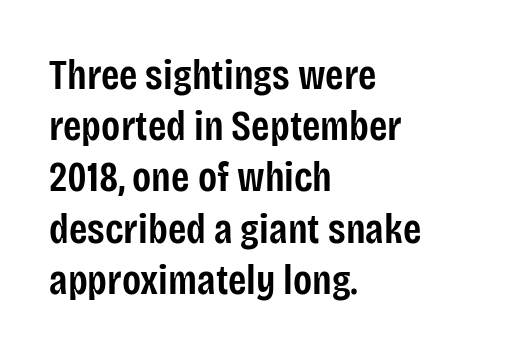
The image shows 42 px semibold, condensed sans-serif type, upright; set left-aligned, line spacing 1.22x, normal letter spacing, not underlined; low stroke contrast and a large x-height.
